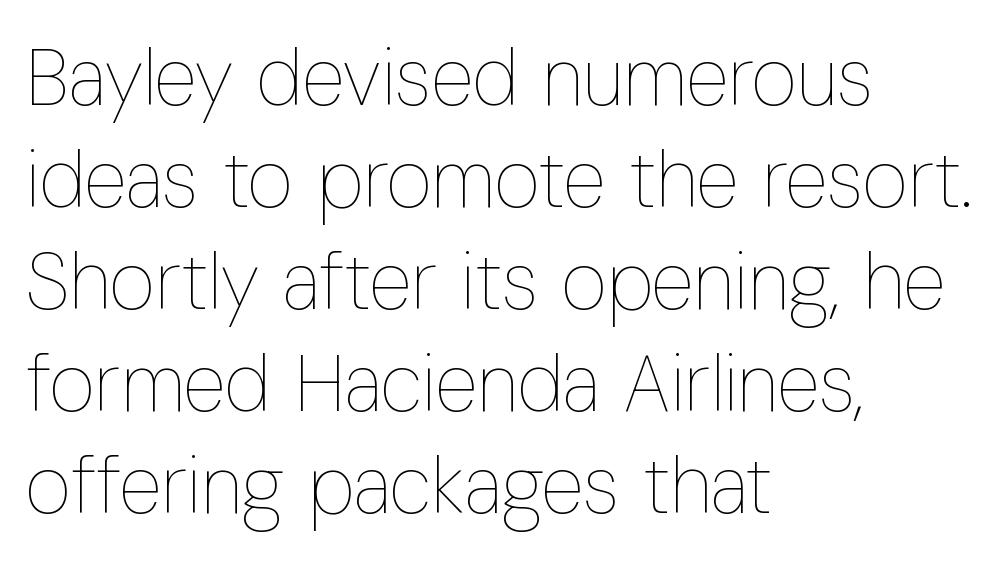
{"italic": "no", "bold": "no", "weight": "thin", "width": "condensed", "stroke_contrast": "low", "x_height": "medium", "monospaced": "no", "underline": "no", "align": "left", "line_spacing": "normal", "line_spacing_ratio": 1.29, "letter_spacing": "normal", "letter_spacing_em": 0.0, "glyph_px": 79}
